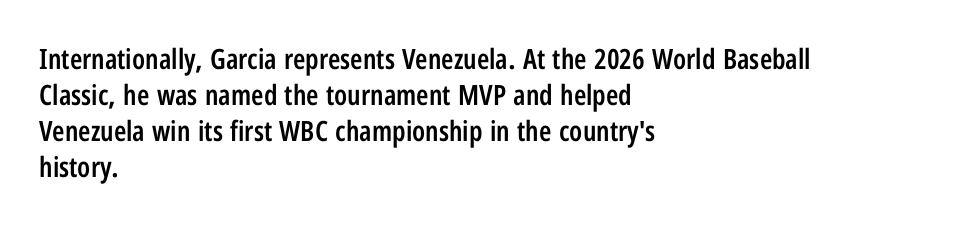
The image shows 28 px semibold, condensed sans-serif type, upright; set left-aligned, normal line spacing (1.28x), normal letter spacing, not underlined; low stroke contrast and a medium x-height.
